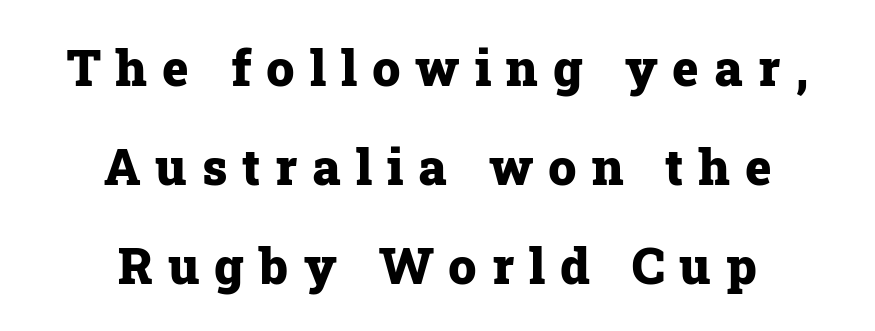
The image shows 50 px heavy serif type, upright; set centered, loose line spacing (1.98x), unusually wide letter spacing (+0.3 em), not underlined; low stroke contrast and a medium x-height.
